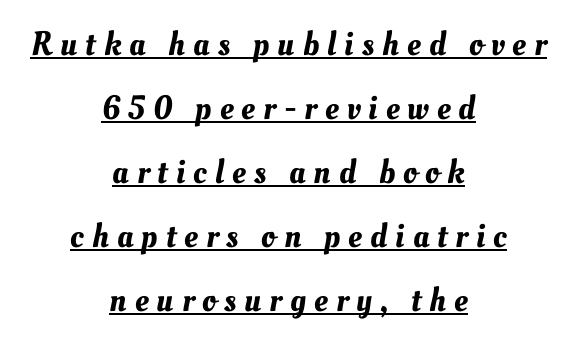
Q: Is the text underlined? A: Yes.
Q: How is the paragraph aligned? A: Centered.
Q: Is the spacing between letters normal or unusually wide? A: Unusually wide.
Q: Width (condensed, normal, or wide)? A: Normal.
Q: Stroke contrast? A: Medium.
Q: x-height? A: Small.
Q: Monospaced? A: No.
